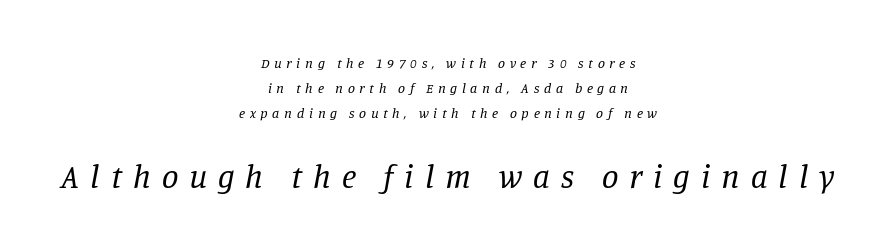
Q: Is the text bold? A: No.
Q: Is the text italic (slanted)? A: Yes, it leans right by about 11 degrees.
Q: Is the typeface a serif or a sans-serif typeface? A: Serif.
Q: Is the text underlined? A: No.
Q: How is the paragraph aligned? A: Centered.
Q: Is the spacing between letters normal or unusually wide? A: Unusually wide.
Q: Which block of text is set in a larger size, the first (top) or the second (bottom)? A: The second (bottom) one.
Q: Width (condensed, normal, or wide)? A: Normal.
Q: Stroke contrast? A: Low.
Q: x-height? A: Large.
Q: Monospaced? A: No.
